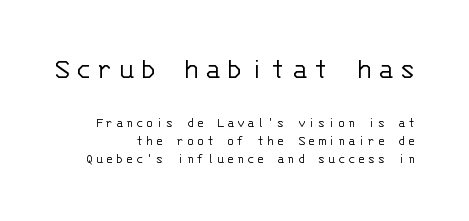
When letters stand straight like this, we call the style roman or upright. Stroke mass is kept to a normal reading level or below. Nope, no serifs anywhere on these letters. The letters march in equal steps, a hallmark of fixed-pitch type.
